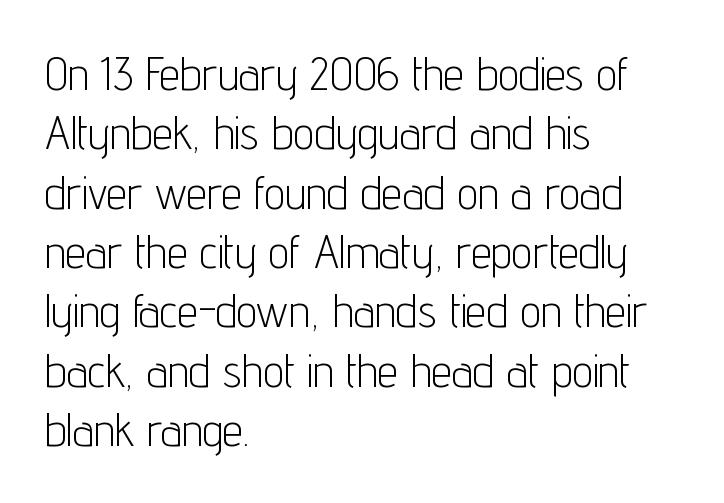
{"serif": "no", "italic": "no", "bold": "no", "weight": "light", "width": "condensed", "stroke_contrast": "low", "x_height": "medium", "monospaced": "no", "underline": "no", "align": "left", "line_spacing": "normal", "line_spacing_ratio": 1.29, "letter_spacing": "normal", "letter_spacing_em": 0.0, "glyph_px": 46}
